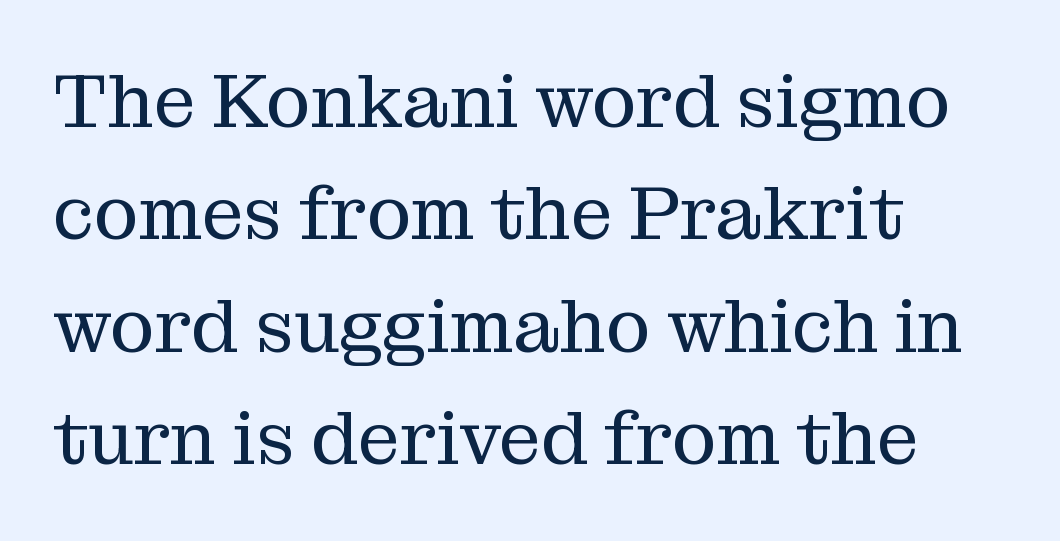
The rag falls on the right side of this text block. Just letters on the line, the space beneath them empty. Quick note: not italic, upright. Tracking here is standard; glyphs follow each other at the usual distance.
